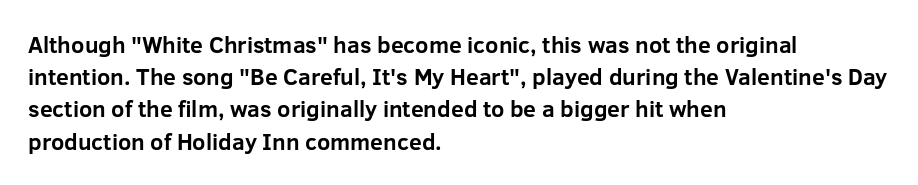
Q: Is the text bold? A: Yes.
Q: Is the text italic (slanted)? A: No, it is upright.
Q: Is the text underlined? A: No.
Q: How is the paragraph aligned? A: Left-aligned.
Q: Is the spacing between letters normal or unusually wide? A: Normal.
Q: Is the spacing between lines tight, normal or loose? A: Normal.
